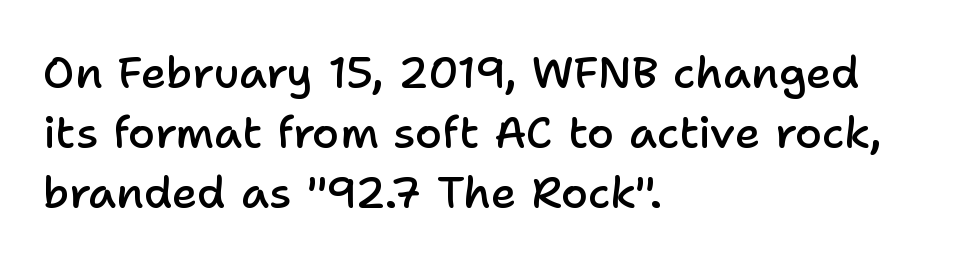
The image shows 44 px semibold sans-serif type, upright; set left-aligned, normal line spacing (1.36x), normal letter spacing, not underlined; low stroke contrast and a medium x-height.
